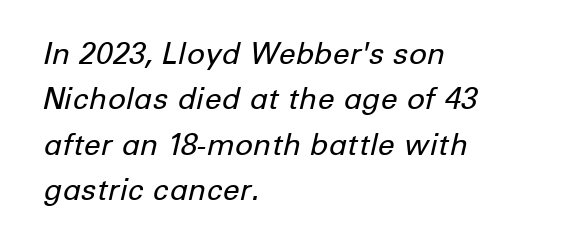
Q: Is the text bold? A: No.
Q: Is the text italic (slanted)? A: Yes, it leans right by about 12 degrees.
Q: Is the text underlined? A: No.
Q: How is the paragraph aligned? A: Left-aligned.
Q: Is the spacing between letters normal or unusually wide? A: Normal.
Q: Is the spacing between lines tight, normal or loose? A: Normal.
Q: Width (condensed, normal, or wide)? A: Normal.
Q: Stroke contrast? A: Low.
Q: x-height? A: Medium.
Q: Monospaced? A: No.
